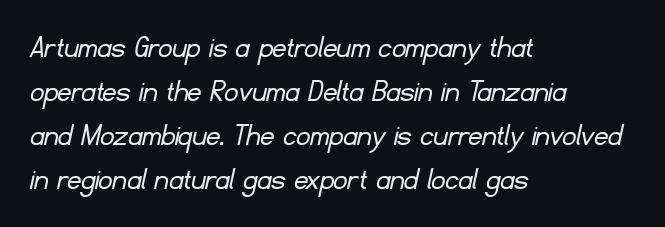
Each letter's strokes conclude bluntly, with no projecting serifs. Vertically, the passage feels balanced, rows spaced as you'd expect. Standard letterfit; no display-style spreading of the glyphs. Leftover space on each line is placed entirely after the last word. The typesetting does not lean heavy: it is not bold.
